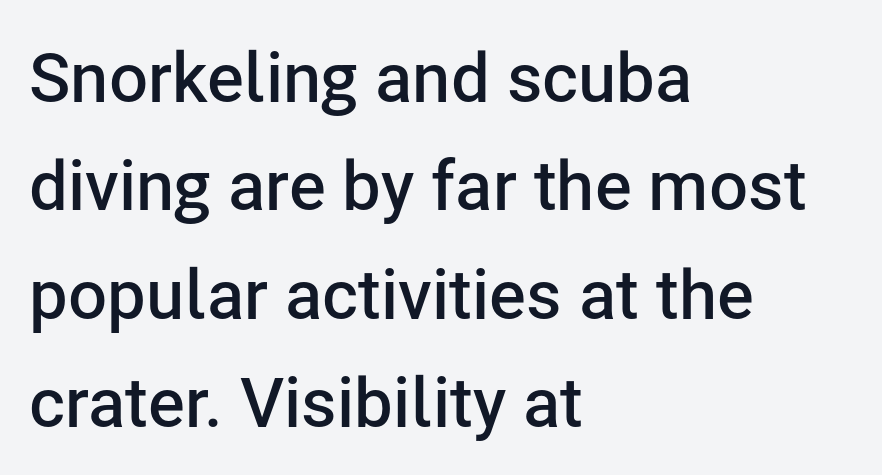
The image shows 69 px semibold sans-serif type, upright; set left-aligned, normal line spacing (1.57x), normal letter spacing, not underlined; low stroke contrast and a medium x-height.
